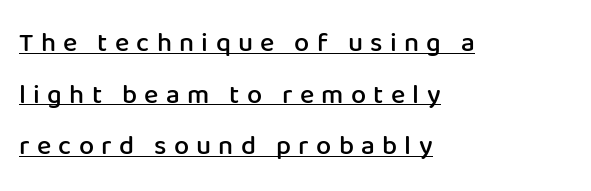
Q: Is the text bold? A: Semi-bold.
Q: Is the text italic (slanted)? A: No, it is upright.
Q: Is the text underlined? A: Yes.
Q: How is the paragraph aligned? A: Left-aligned.
Q: Is the spacing between letters normal or unusually wide? A: Unusually wide.
Q: Is the spacing between lines tight, normal or loose? A: Loose.
